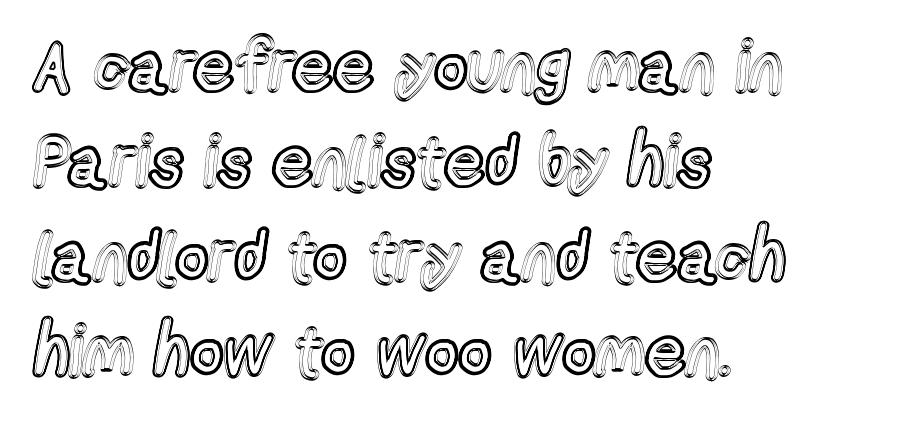
The image shows 71 px condensed type; set left-aligned, normal line spacing (1.34x), normal letter spacing, not underlined; a medium x-height.
